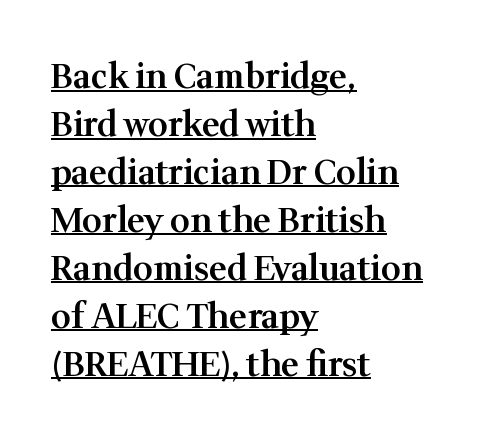
Q: Is the text bold? A: Semi-bold.
Q: Is the text italic (slanted)? A: No, it is upright.
Q: Is the typeface a serif or a sans-serif typeface? A: Serif.
Q: Is the text underlined? A: Yes.
Q: How is the paragraph aligned? A: Left-aligned.
Q: Is the spacing between letters normal or unusually wide? A: Normal.
Q: Is the spacing between lines tight, normal or loose? A: Normal.
Q: Width (condensed, normal, or wide)? A: Normal.
Q: Stroke contrast? A: Medium.
Q: x-height? A: Medium.
Q: Monospaced? A: No.
